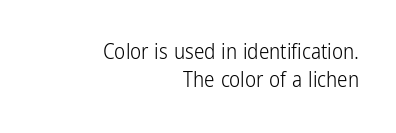
The letters stand straight up with perfectly vertical stems. Honestly, the row spacing looks completely unremarkable. Notice how the passage keeps a crisp vertical edge on the right only. How are the letters spaced? Ordinarily, with no added tracking.
